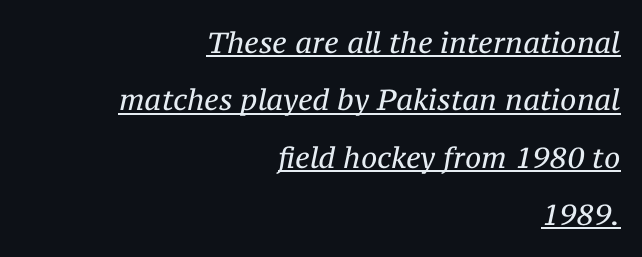
Stem width sits at or under what a default text font uses. Style check: oblique. The rendering uses natural spacing where letterforms have individual widths. The space between consecutive lines is lavish. Yep, those are serifs on the letters.
